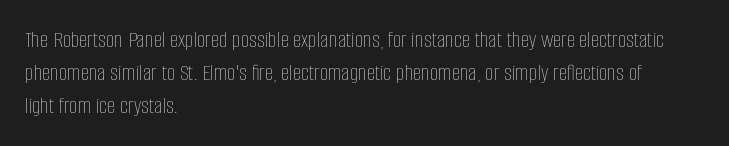
These lines stack with their left ends in a neat column. Letters rest on an invisible, unmarked baseline. The lines sit at an ordinary, default distance from one another. The type sits square on the baseline with zero lean. No letter is thick-stroked: the sample isn't bold. Default kerning and tracking; the words read as compact shapes.
